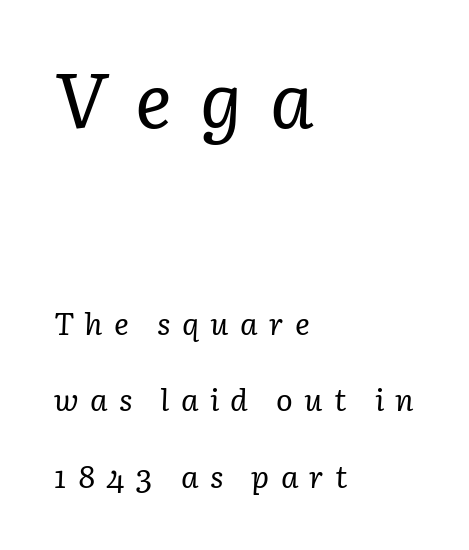
The image shows 77 px regular-weight serif type, italic (leaning right); set left-aligned, loose line spacing (2.46x), unusually wide letter spacing (+0.36 em), not underlined; the first (top) block is 2.48x larger; low stroke contrast and a medium x-height.
